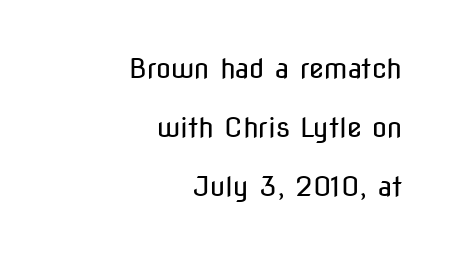
Q: Is the text bold? A: No.
Q: Is the text italic (slanted)? A: No, it is upright.
Q: Is the text underlined? A: No.
Q: How is the paragraph aligned? A: Right-aligned.
Q: Is the spacing between letters normal or unusually wide? A: Normal.
Q: Is the spacing between lines tight, normal or loose? A: Loose.
